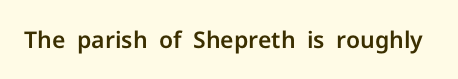
Q: Is the text italic (slanted)? A: No, it is upright.
Q: Is the text underlined? A: No.
Q: Is the spacing between letters normal or unusually wide? A: Normal.
